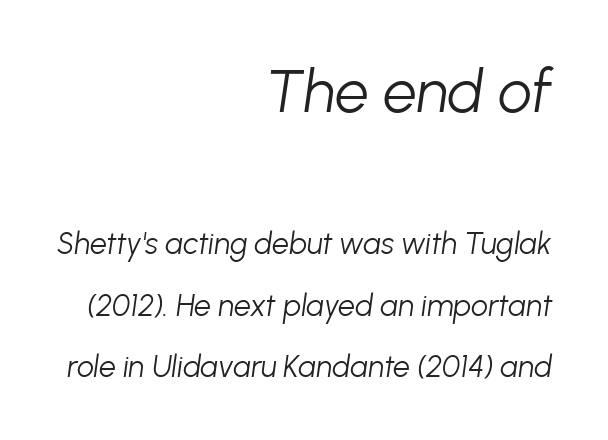
The image shows 60 px light type, italic (leaning right); set right-aligned, loose line spacing (2.04x), normal letter spacing, not underlined; the first (top) block is 2.0x larger; low stroke contrast and a medium x-height.
